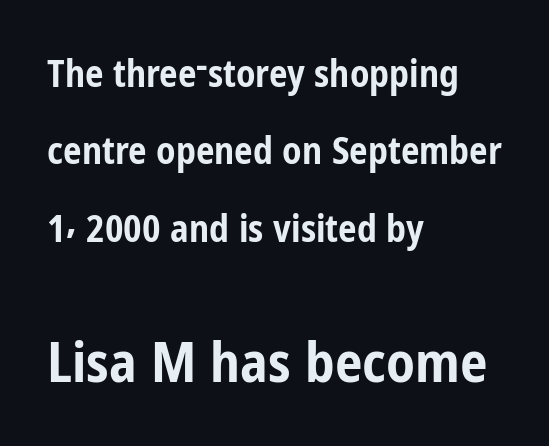
Students, this is bold: see how much ink each stroke carries. The rendering uses natural spacing where letterforms have individual widths. Compared with typical paragraphs, the rows here are farther apart. Spacing between characters is what you'd get straight out of the box. Rendered with straight, roman letterforms.
